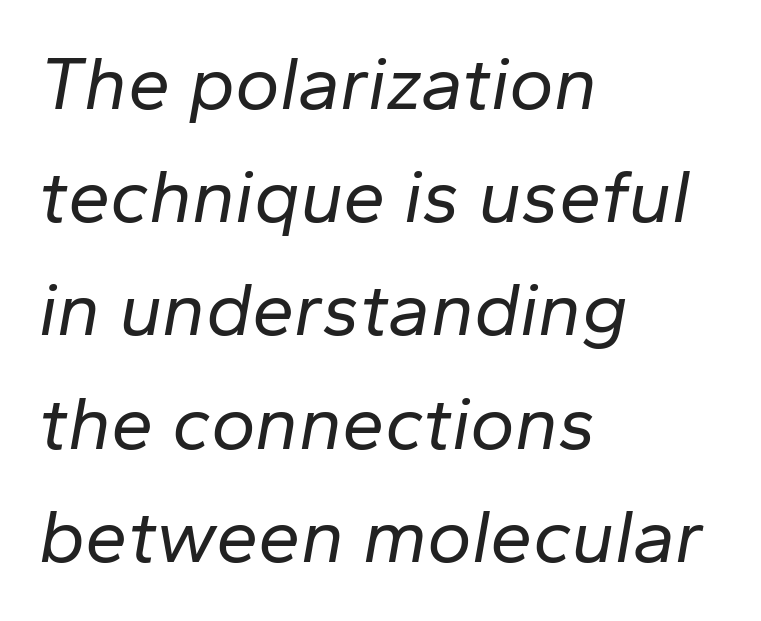
Q: Is the text bold? A: No.
Q: Is the text italic (slanted)? A: Yes, it leans right by about 10 degrees.
Q: Is the text underlined? A: No.
Q: How is the paragraph aligned? A: Left-aligned.
Q: Is the spacing between letters normal or unusually wide? A: Normal.
Q: Is the spacing between lines tight, normal or loose? A: Normal.
Q: Width (condensed, normal, or wide)? A: Normal.
Q: Stroke contrast? A: Low.
Q: x-height? A: Medium.
Q: Monospaced? A: No.
